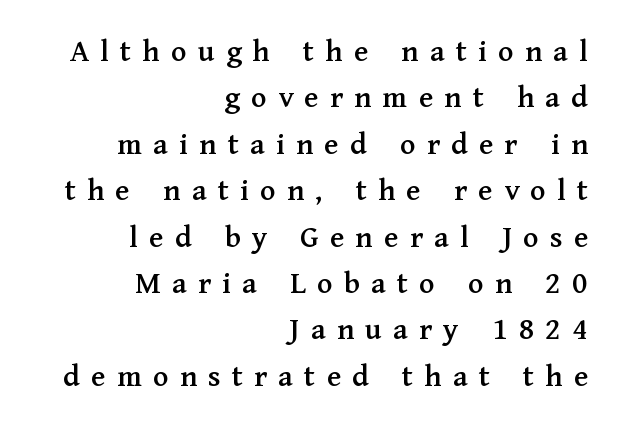
The words here are not underlined. Every character sits straight up, as roman type does. These lines have a slow, spaced-out rhythm from letter to letter. The paragraph has a hard right edge and a soft left edge. Character widths vary here, with narrow letters taking less room than wide ones. Is this a sans? No — the strokes have serifs.
